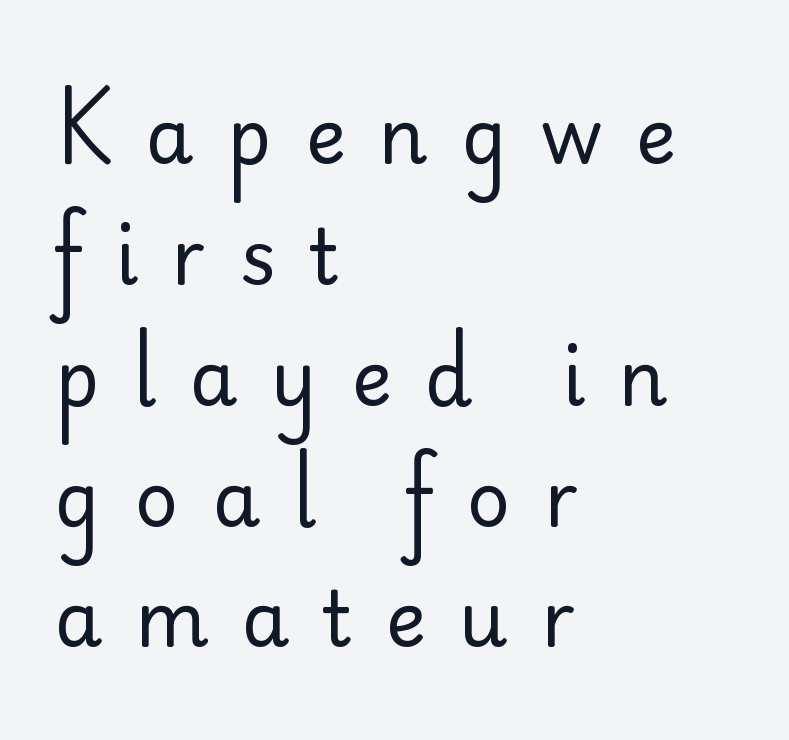
Does the lettering tilt? It doesn't — this is upright. Stem width sits at or under what a default text font uses. The rendering anchors every line to the left-hand side. The letterforms stand isolated, each surrounded by extra space. The space between consecutive lines is moderate. The passage shown is typeset with a sans-serif family.
